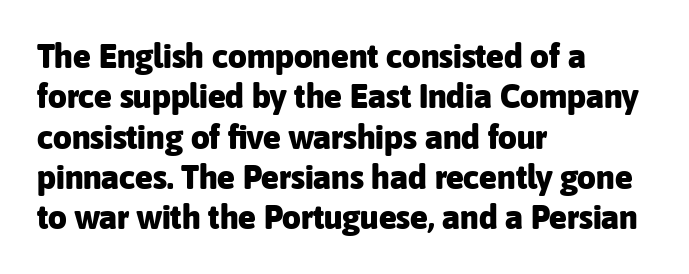
The image shows 33 px heavy sans-serif type, upright; set left-aligned, line spacing 1.22x, normal letter spacing, not underlined; low stroke contrast and a medium x-height.
